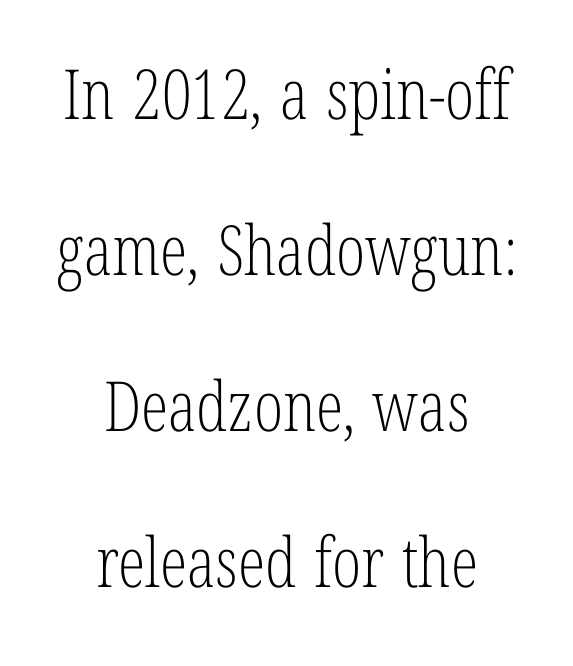
The image shows 69 px light, condensed serif type, upright; set centered, loose line spacing (2.26x), normal letter spacing, not underlined; low stroke contrast and a medium x-height.
